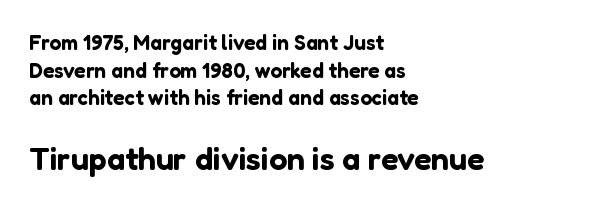
Each letter keeps its own natural width here, so spacing adapts to shape. What kind of face is this? One without serifs — a sans. Just letters on the line, the space beneath them empty. You could call the tracking neutral — neither tight nor loose.
